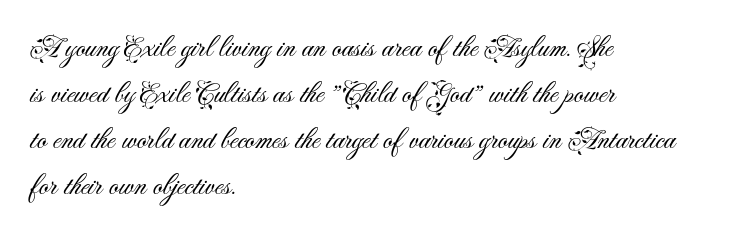
The passage shown stacks its lines at a standard gap. The passage shown is typed in a proportional face where columns would drift. The gaps between neighbouring characters are ordinary and unremarkable.
